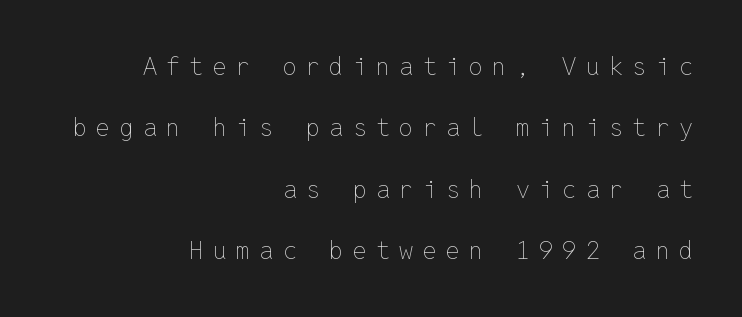
{"italic": "no", "bold": "no", "underline": "no", "align": "right", "line_spacing": "loose", "line_spacing_ratio": 2.46, "letter_spacing": "wide", "letter_spacing_em": 0.37, "glyph_px": 25}
